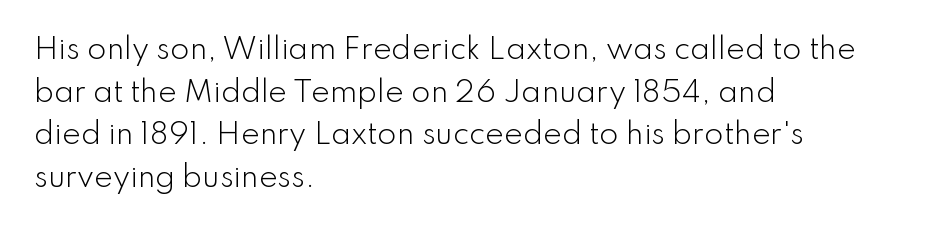
Q: Is the text bold? A: No.
Q: Is the text italic (slanted)? A: No, it is upright.
Q: Is the typeface a serif or a sans-serif typeface? A: Sans-serif.
Q: Is the text underlined? A: No.
Q: How is the paragraph aligned? A: Left-aligned.
Q: Is the spacing between letters normal or unusually wide? A: Normal.
Q: Is the spacing between lines tight, normal or loose? A: Normal.
Q: Width (condensed, normal, or wide)? A: Normal.
Q: Stroke contrast? A: Low.
Q: x-height? A: Small.
Q: Monospaced? A: No.
